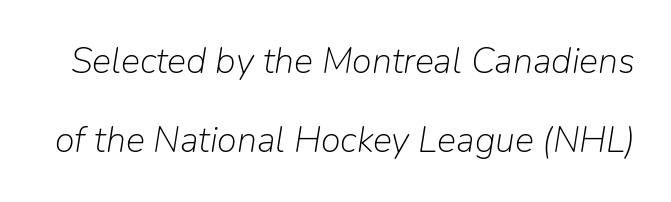
Q: Is the text bold? A: No.
Q: Is the text italic (slanted)? A: Yes, it leans right by about 9 degrees.
Q: Is the text underlined? A: No.
Q: Is the spacing between letters normal or unusually wide? A: Normal.
Q: Is the spacing between lines tight, normal or loose? A: Loose.
Q: Width (condensed, normal, or wide)? A: Normal.
Q: Stroke contrast? A: Low.
Q: x-height? A: Medium.
Q: Monospaced? A: No.
